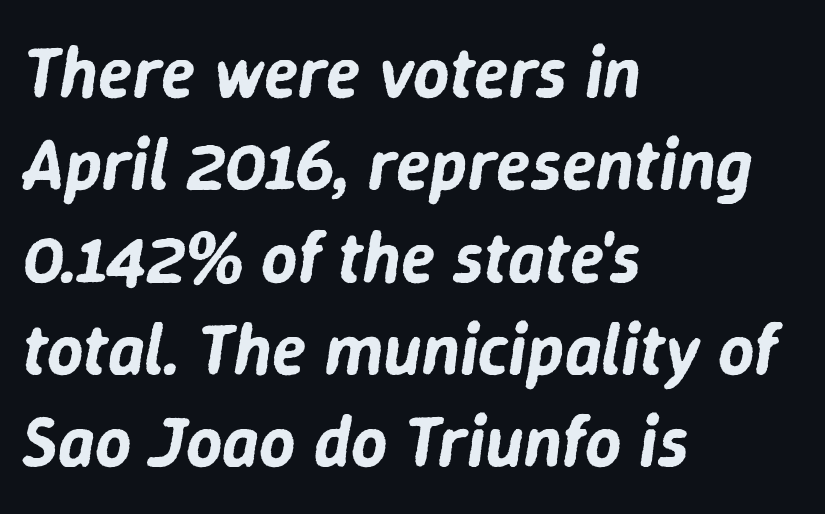
The passage shown is typed in a proportional face where columns would drift. These lines stack with their left ends in a neat column. A clean baseline with only descenders dipping below it. Each new line begins a customary step beneath the previous one. Here the glyphs are tracked normally, forming tight word shapes. The glyphs look as if they've been sheared to an angle.
